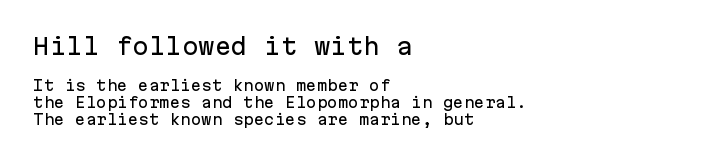
The image shows 22 px text type, upright; set left-aligned, line spacing 1.21x, normal letter spacing, not underlined; the first (top) block is 1.57x larger.
